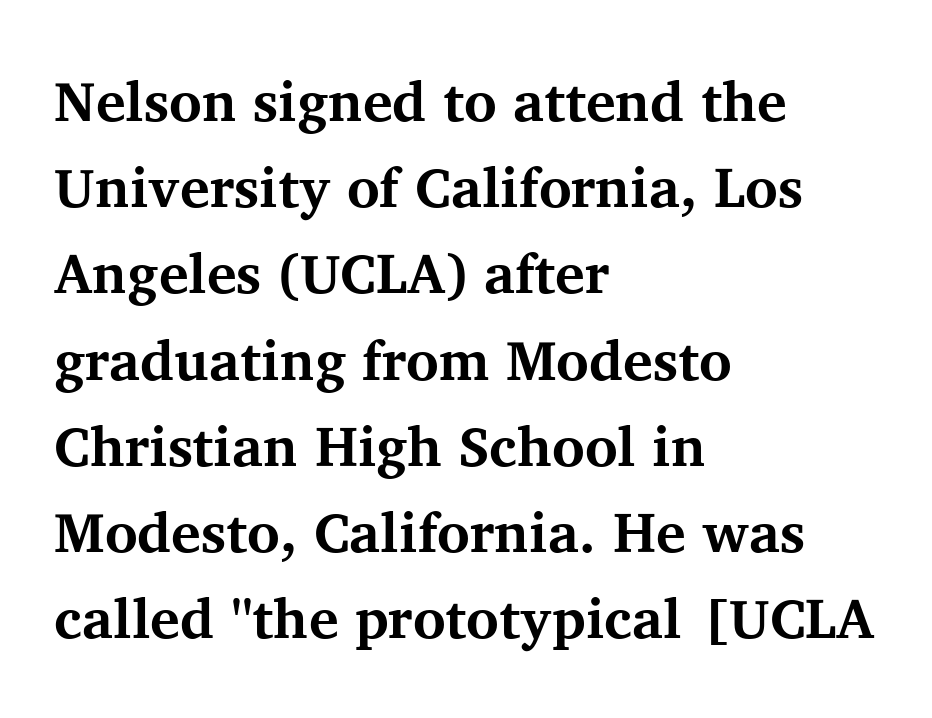
The image shows 56 px bold serif type, upright; set left-aligned, normal line spacing (1.54x), normal letter spacing, not underlined; medium stroke contrast and a medium x-height.
